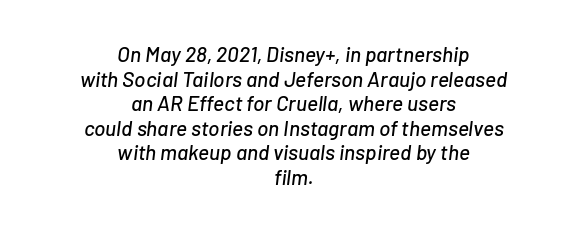
Q: Is the text italic (slanted)? A: Yes, it leans right by about 7 degrees.
Q: Is the text underlined? A: No.
Q: How is the paragraph aligned? A: Centered.
Q: Is the spacing between letters normal or unusually wide? A: Normal.
